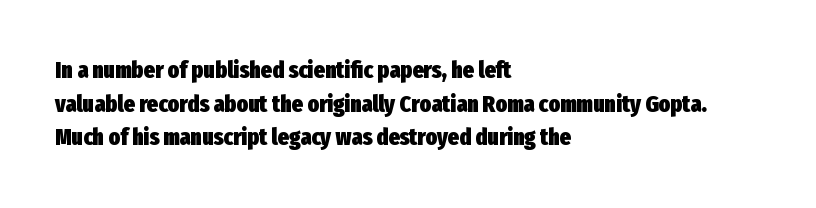
Q: Is the text bold? A: Yes.
Q: Is the text italic (slanted)? A: No, it is upright.
Q: Is the text underlined? A: No.
Q: How is the paragraph aligned? A: Left-aligned.
Q: Is the spacing between letters normal or unusually wide? A: Normal.
Q: Is the spacing between lines tight, normal or loose? A: Normal.
